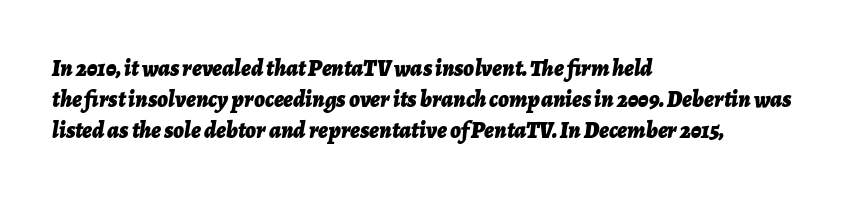
{"italic": "yes", "lean": "right", "slant_degrees": 7, "bold": "yes", "underline": "no", "align": "left", "line_spacing": "normal", "line_spacing_ratio": 1.34, "letter_spacing": "normal", "letter_spacing_em": 0.0, "glyph_px": 23}
